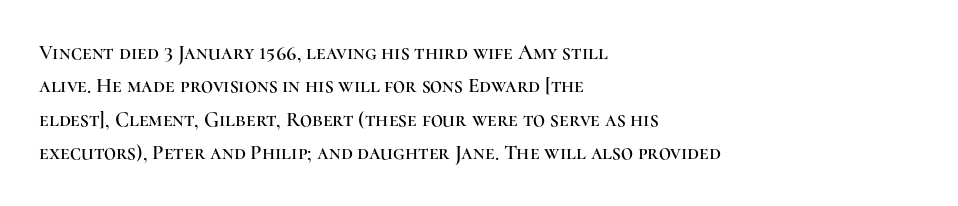
Q: Is the text italic (slanted)? A: No, it is upright.
Q: Is the text underlined? A: No.
Q: How is the paragraph aligned? A: Left-aligned.
Q: Is the spacing between letters normal or unusually wide? A: Normal.
Q: Is the spacing between lines tight, normal or loose? A: Normal.
